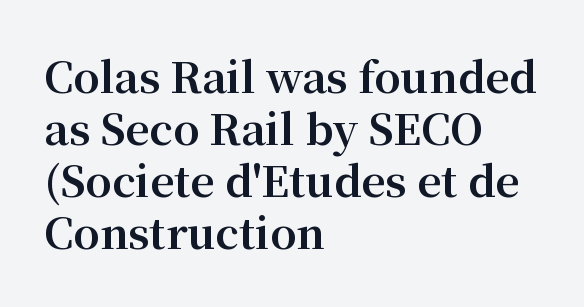
{"serif": "yes", "italic": "no", "bold": "yes", "weight": "bold", "width": "normal", "stroke_contrast": "medium", "x_height": "medium", "monospaced": "no", "underline": "no", "align": "left", "line_spacing_ratio": 1.24, "letter_spacing": "normal", "letter_spacing_em": 0.0, "glyph_px": 42}
